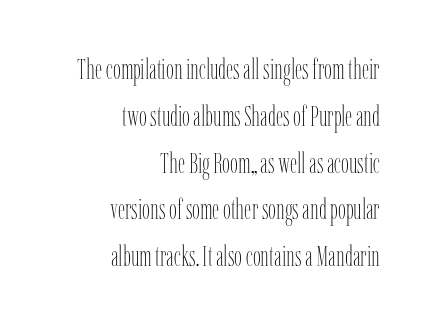
Layout note: lines flush right. The strip under each line holds only bare page. The leading is moderate, giving the passage an even texture. The rendering keeps characters at their native spacing. A typesetter would call this proportional, since set widths differ per character. Stems here are at most as thick as an everyday book face.
